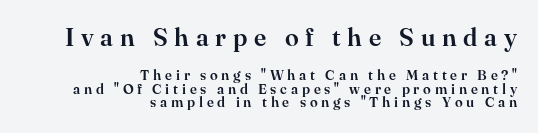
The image shows 25 px text type, upright; set right-aligned, tight line spacing (0.99x), unusually wide letter spacing (+0.27 em), not underlined; the first (top) block is 1.79x larger.
